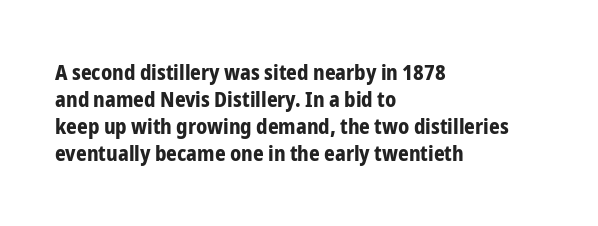
The image shows 21 px bold type, upright; set left-aligned, normal line spacing (1.28x), normal letter spacing, not underlined.
